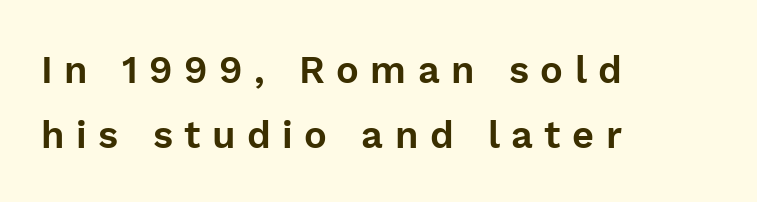
The image shows 38 px sans-serif type, upright; set left-aligned, line spacing 1.71x, unusually wide letter spacing (+0.3 em), not underlined; low stroke contrast and a medium x-height.
